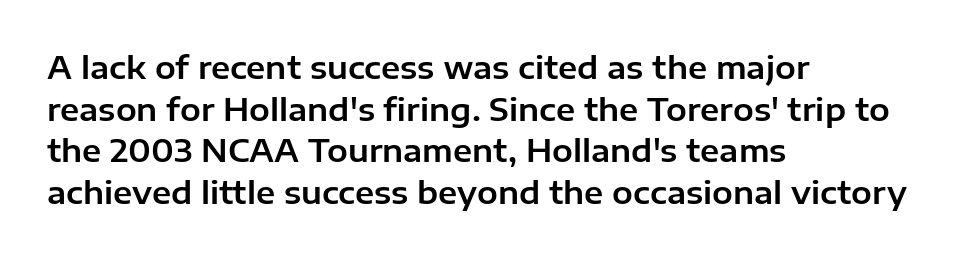
{"serif": "no", "italic": "no", "width": "normal", "stroke_contrast": "low", "x_height": "medium", "monospaced": "no", "underline": "no", "align": "left", "line_spacing": "normal", "line_spacing_ratio": 1.34, "letter_spacing": "normal", "letter_spacing_em": 0.0, "glyph_px": 31}
